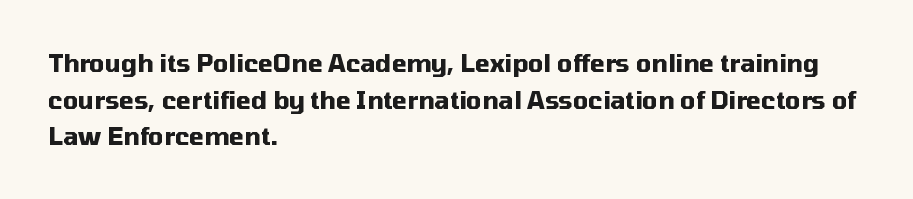
Q: Is the text bold? A: Yes.
Q: Is the text italic (slanted)? A: No, it is upright.
Q: Is the text underlined? A: No.
Q: How is the paragraph aligned? A: Left-aligned.
Q: Is the spacing between letters normal or unusually wide? A: Normal.
Q: Is the spacing between lines tight, normal or loose? A: Normal.
